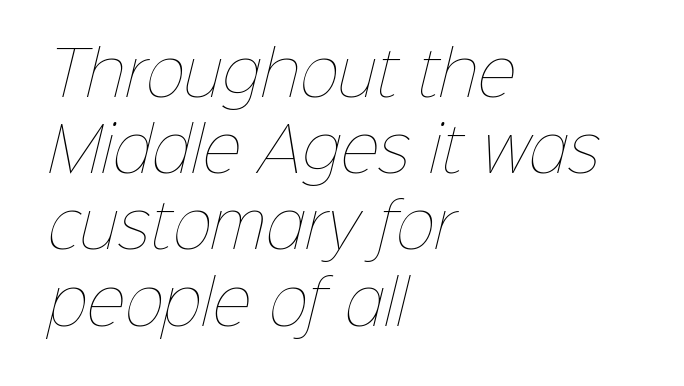
Q: Is the text bold? A: No.
Q: Is the text underlined? A: No.
Q: How is the paragraph aligned? A: Left-aligned.
Q: Is the spacing between letters normal or unusually wide? A: Normal.
Q: Is the spacing between lines tight, normal or loose? A: Normal.
Q: Width (condensed, normal, or wide)? A: Normal.
Q: Stroke contrast? A: Low.
Q: x-height? A: Medium.
Q: Monospaced? A: No.
